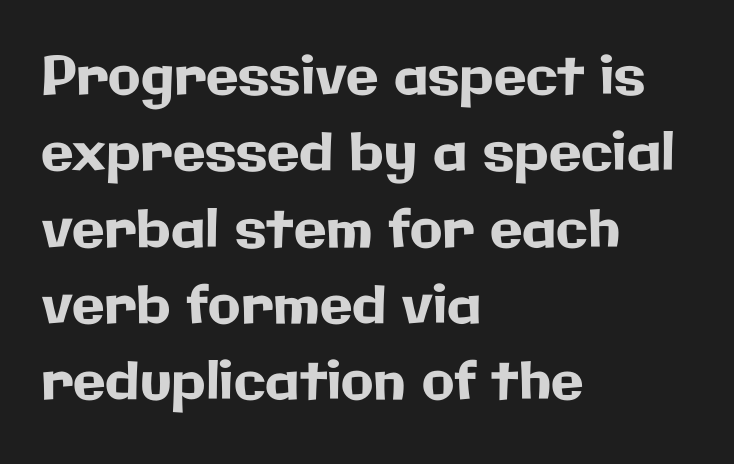
{"serif": "no", "italic": "no", "width": "normal", "stroke_contrast": "low", "x_height": "medium", "monospaced": "no", "underline": "no", "align": "left", "line_spacing": "normal", "line_spacing_ratio": 1.44, "letter_spacing": "normal", "letter_spacing_em": 0.0, "glyph_px": 53}
